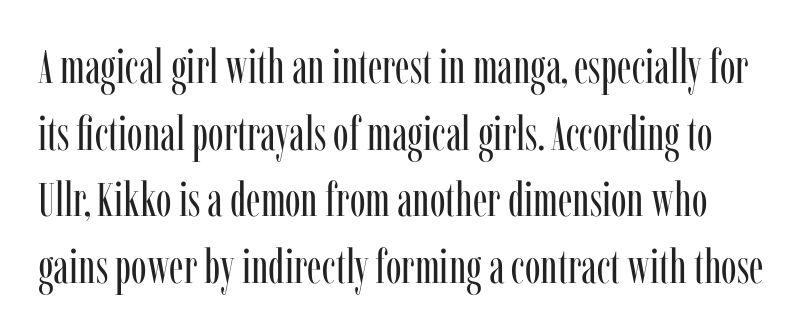
{"serif": "yes", "italic": "no", "bold": "no", "weight": "regular", "width": "condensed", "stroke_contrast": "low", "x_height": "medium", "monospaced": "no", "underline": "no", "line_spacing": "normal", "line_spacing_ratio": 1.42, "letter_spacing": "normal", "letter_spacing_em": 0.0, "glyph_px": 47}
